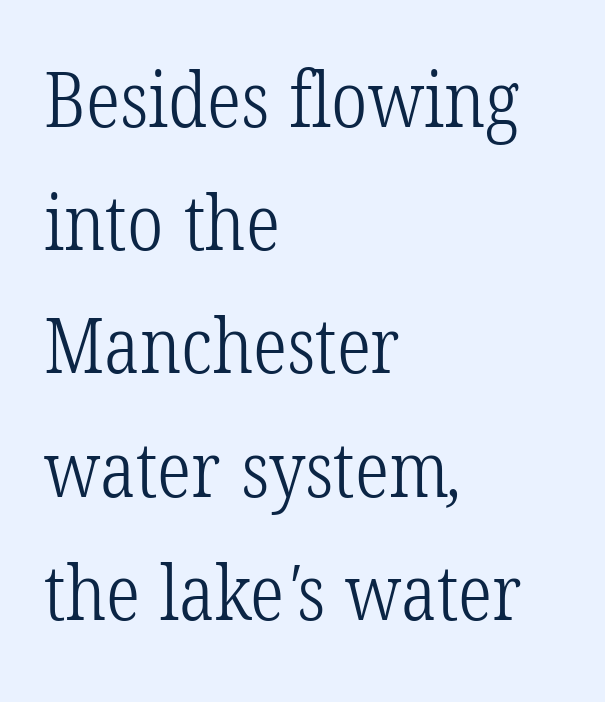
Do the characters align in a grid? No, the font is proportional. Rule under the text: the space is simply empty. No extra ink here — the face is not bold. Casual observation: everything's shoved over to the left. Look at the bottom of the vertical strokes: they flare into serifs here. This sample uses plain, unmodified letter spacing.
